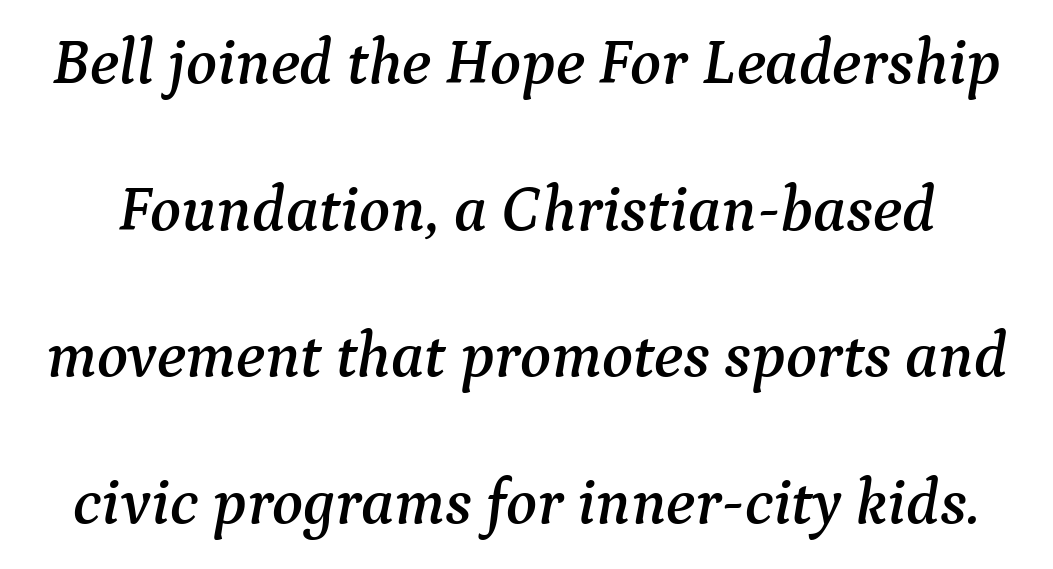
The image shows 64 px serif type, italic (leaning right); set loose line spacing (2.29x), normal letter spacing, not underlined; medium stroke contrast and a medium x-height.
